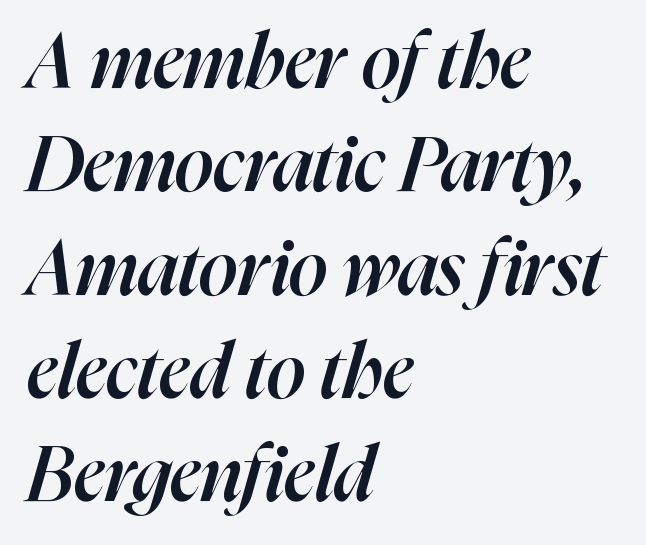
Q: Is the text bold? A: Semi-bold.
Q: Is the text italic (slanted)? A: Yes, it leans right by about 16 degrees.
Q: Is the text underlined? A: No.
Q: How is the paragraph aligned? A: Left-aligned.
Q: Is the spacing between letters normal or unusually wide? A: Normal.
Q: Is the spacing between lines tight, normal or loose? A: Normal.
Q: Width (condensed, normal, or wide)? A: Normal.
Q: Stroke contrast? A: High.
Q: x-height? A: Medium.
Q: Monospaced? A: No.
